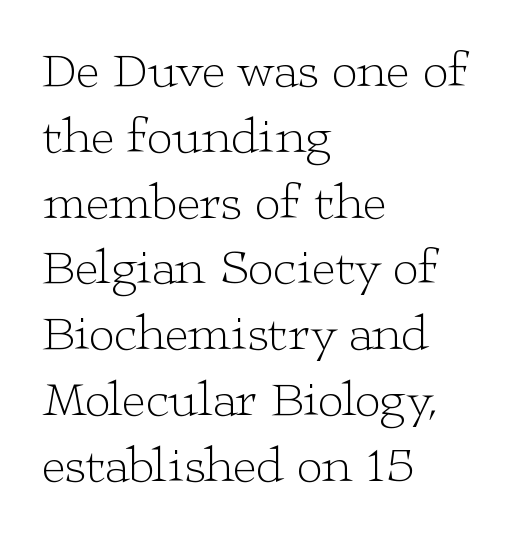
Q: Is the text bold? A: No.
Q: Is the text italic (slanted)? A: No, it is upright.
Q: Is the typeface a serif or a sans-serif typeface? A: Serif.
Q: Is the text underlined? A: No.
Q: How is the paragraph aligned? A: Left-aligned.
Q: Is the spacing between letters normal or unusually wide? A: Normal.
Q: Is the spacing between lines tight, normal or loose? A: Normal.
Q: Width (condensed, normal, or wide)? A: Wide.
Q: Stroke contrast? A: Low.
Q: x-height? A: Medium.
Q: Monospaced? A: No.
